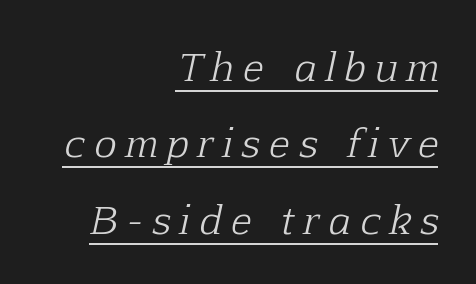
The image shows 38 px light serif type, italic (leaning right); set right-aligned, loose line spacing (2.01x), unusually wide letter spacing (+0.25 em), underlined; low stroke contrast and a medium x-height.
